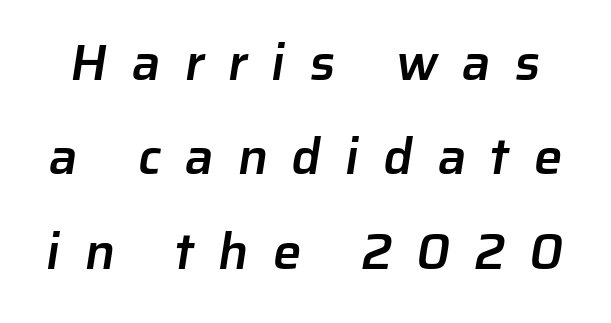
{"serif": "no", "bold": "semi", "weight": "semibold", "width": "normal", "stroke_contrast": "low", "x_height": "medium", "monospaced": "no", "underline": "no", "line_spacing_ratio": 1.85, "letter_spacing": "wide", "letter_spacing_em": 0.47, "glyph_px": 51}
